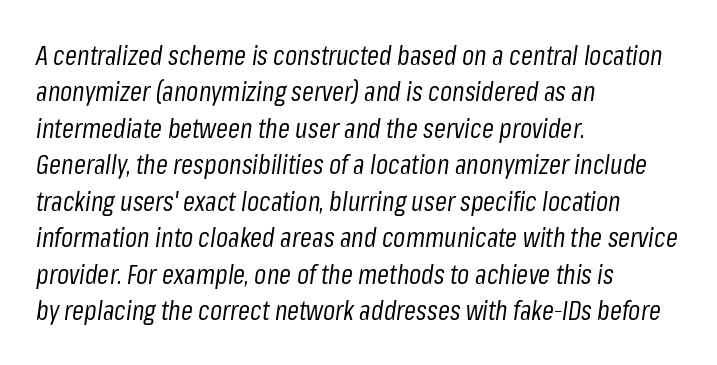
The horizontal fit of the characters is conventional and even. Plain, unruled lines of type. One-word summary of the alignment: left. Stroke thickness stays within the range of a standard reading face or lighter.
